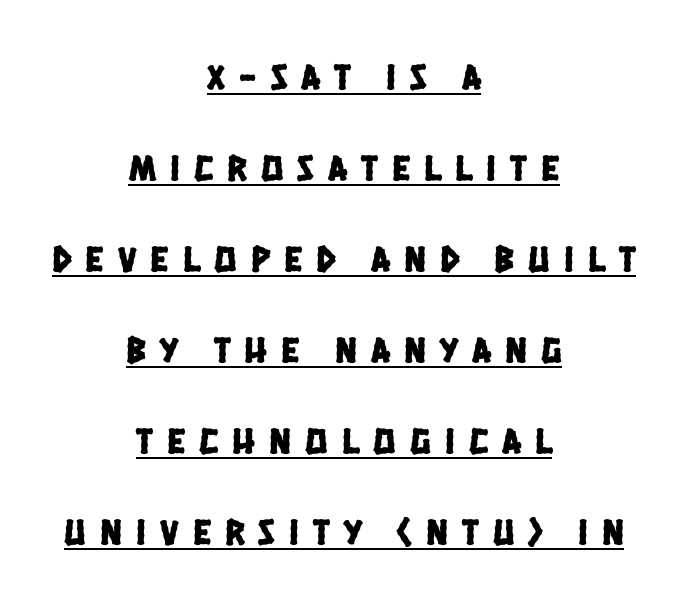
If you measured baseline to baseline, you'd find a long distance. Glance below the letters and you will spot a drawn line. What stands out about the letter spacing? Its width — letters are far apart. Classification — sans serif.
